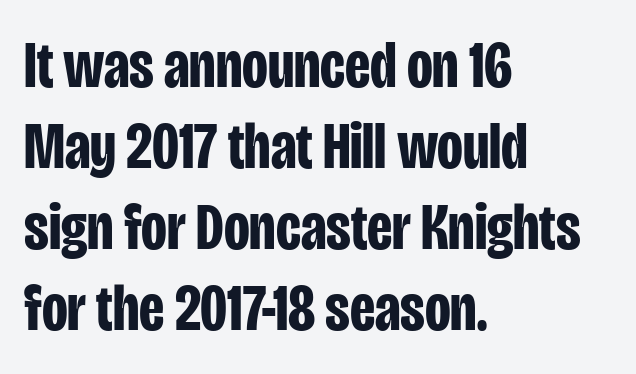
Q: Is the text bold? A: Yes.
Q: Is the text italic (slanted)? A: No, it is upright.
Q: Is the typeface a serif or a sans-serif typeface? A: Sans-serif.
Q: Is the text underlined? A: No.
Q: How is the paragraph aligned? A: Left-aligned.
Q: Is the spacing between letters normal or unusually wide? A: Normal.
Q: Width (condensed, normal, or wide)? A: Condensed.
Q: Stroke contrast? A: Low.
Q: x-height? A: Large.
Q: Monospaced? A: No.
